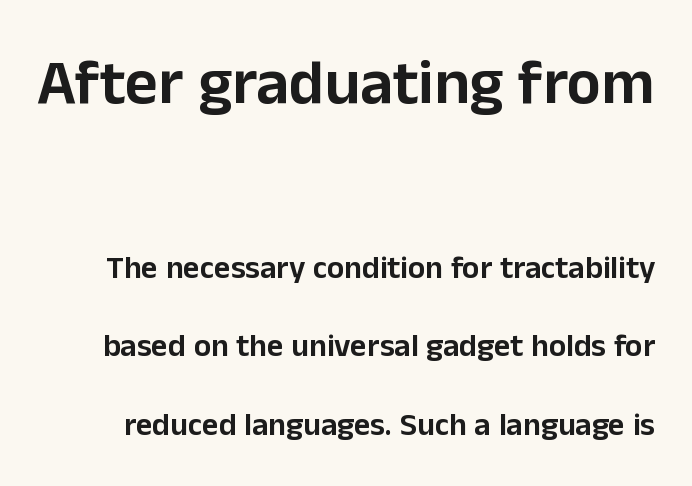
Between these two stacked blocks, the higher one wins on size. You could not count columns in this text — the font is proportionally spaced. Notice how the stems are strictly vertical — no italics here. Each row of text sits above clean, open space.
